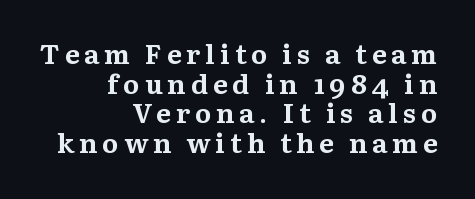
The image shows 27 px bold type, upright; set right-aligned, tight line spacing (1.1x), not underlined.
